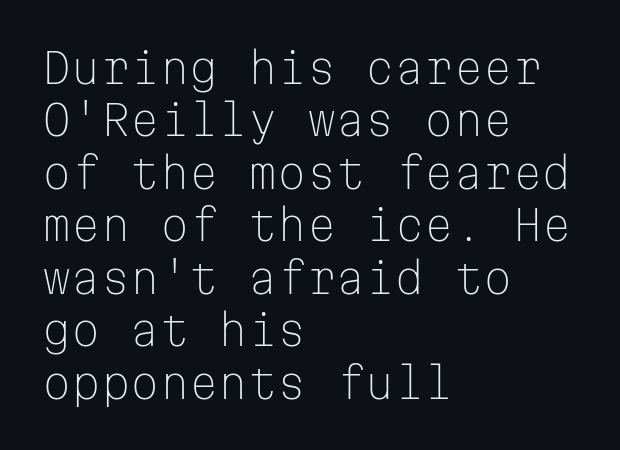
{"serif": "no", "italic": "no", "bold": "no", "weight": "light", "width": "normal", "stroke_contrast": "low", "x_height": "medium", "monospaced": "yes", "underline": "no", "align": "left", "line_spacing": "normal", "line_spacing_ratio": 1.25, "letter_spacing": "normal", "letter_spacing_em": 0.0, "glyph_px": 42}
